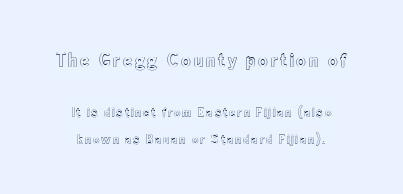
Airy leading. The string is rendered with underlining switched off. These two chunks differ in scale, with the top chunk taking the larger measure. Rendered with straight, roman letterforms. A student would call this center alignment; a typographer would say set centered.
